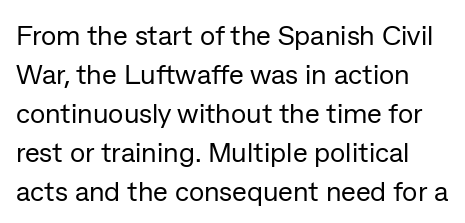
{"serif": "no", "italic": "no", "bold": "no", "weight": "regular", "width": "normal", "stroke_contrast": "low", "x_height": "medium", "monospaced": "no", "underline": "no", "line_spacing": "normal", "line_spacing_ratio": 1.39, "letter_spacing": "normal", "letter_spacing_em": 0.0, "glyph_px": 28}
